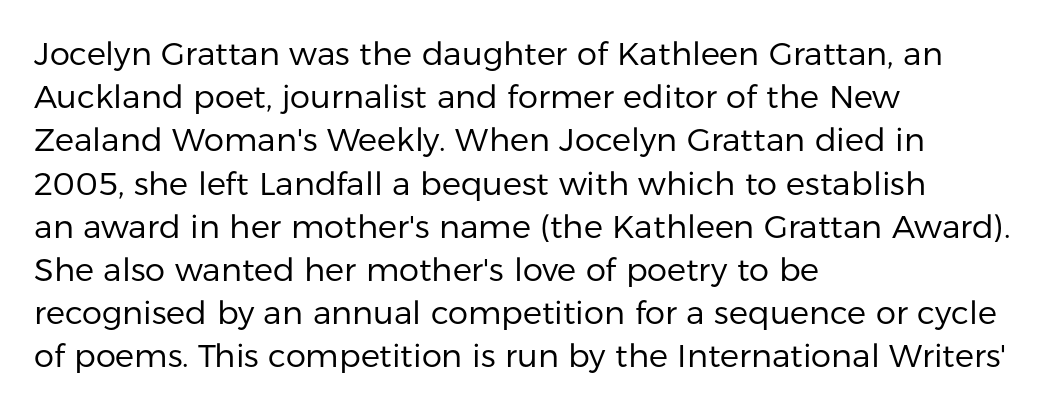
{"serif": "no", "italic": "no", "bold": "no", "weight": "regular", "width": "normal", "stroke_contrast": "low", "x_height": "medium", "monospaced": "no", "underline": "no", "align": "left", "line_spacing": "normal", "line_spacing_ratio": 1.35, "letter_spacing": "normal", "letter_spacing_em": 0.0, "glyph_px": 32}
